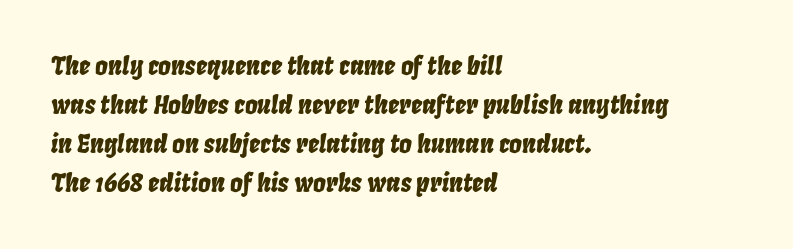
Italic? Definitely — the glyphs are oblique. The letters sit at their default tracking, neither squeezed nor spread. Letters rest on an invisible, unmarked baseline. Is there much room between lines? A standard amount, neither cramped nor airy. One-word summary of the alignment: left.
